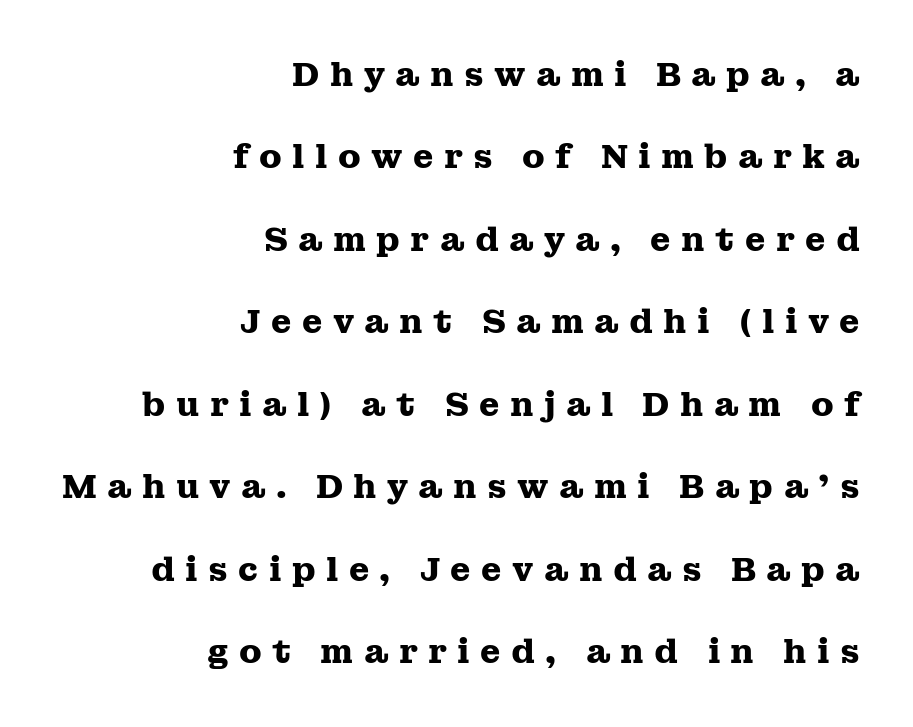
Q: Is the text bold? A: Yes.
Q: Is the text italic (slanted)? A: No, it is upright.
Q: Is the typeface a serif or a sans-serif typeface? A: Serif.
Q: Is the text underlined? A: No.
Q: How is the paragraph aligned? A: Right-aligned.
Q: Is the spacing between letters normal or unusually wide? A: Unusually wide.
Q: Is the spacing between lines tight, normal or loose? A: Loose.
Q: Width (condensed, normal, or wide)? A: Wide.
Q: Stroke contrast? A: Medium.
Q: x-height? A: Medium.
Q: Monospaced? A: No.
